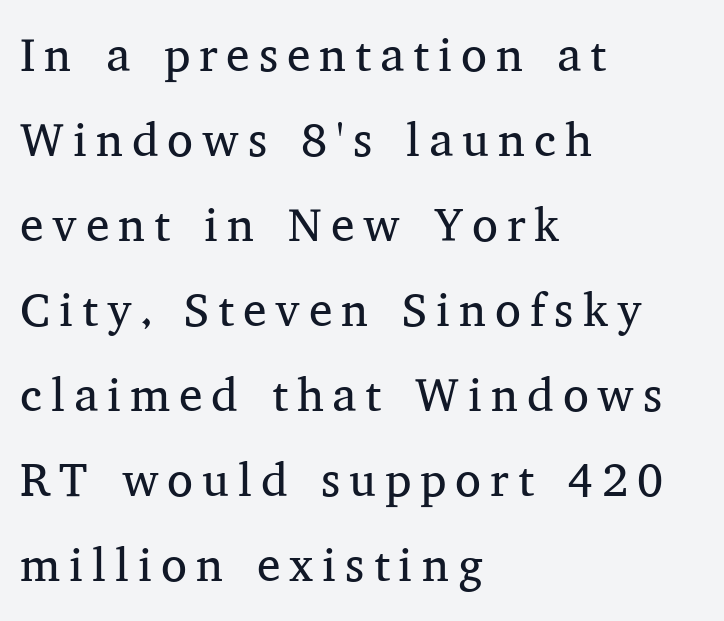
{"serif": "yes", "italic": "no", "bold": "no", "weight": "regular", "width": "normal", "stroke_contrast": "medium", "x_height": "medium", "monospaced": "no", "underline": "no", "align": "left", "line_spacing_ratio": 1.81, "glyph_px": 47}
